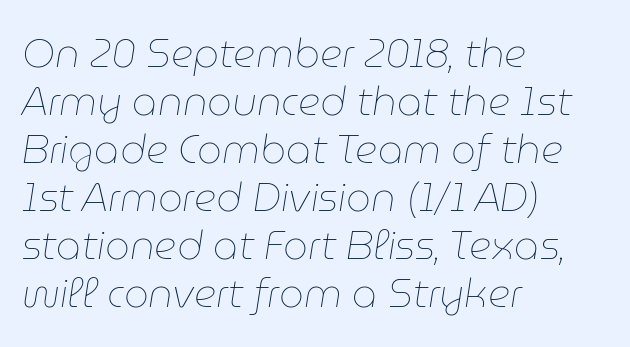
Q: Is the text bold? A: No.
Q: Is the text italic (slanted)? A: Yes, it leans right by about 9 degrees.
Q: Is the text underlined? A: No.
Q: How is the paragraph aligned? A: Left-aligned.
Q: Is the spacing between letters normal or unusually wide? A: Normal.
Q: Width (condensed, normal, or wide)? A: Normal.
Q: Stroke contrast? A: Low.
Q: x-height? A: Medium.
Q: Monospaced? A: No.
